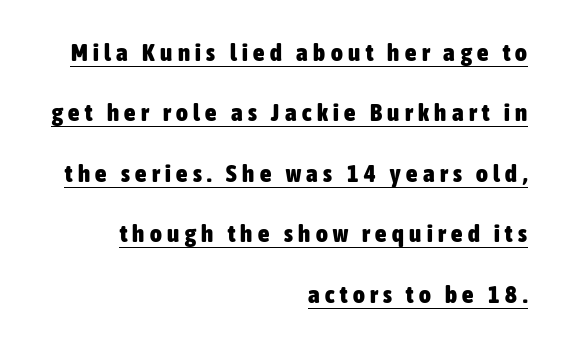
{"italic": "no", "bold": "yes", "underline": "yes", "align": "right", "line_spacing": "loose", "line_spacing_ratio": 2.42, "letter_spacing": "wide", "letter_spacing_em": 0.22, "glyph_px": 25}
